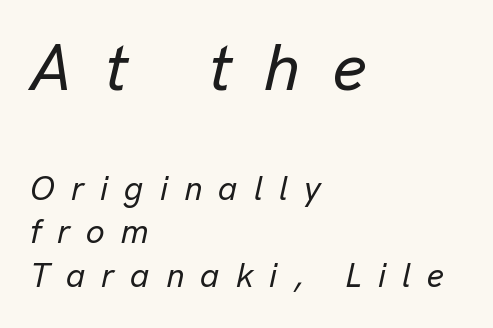
{"italic": "yes", "lean": "right", "slant_degrees": 13, "width": "normal", "stroke_contrast": "low", "x_height": "medium", "monospaced": "no", "underline": "no", "align": "left", "line_spacing": "normal", "line_spacing_ratio": 1.32, "letter_spacing": "wide", "letter_spacing_em": 0.49, "larger_block": "first", "size_ratio": 2.0, "glyph_px": 66}
